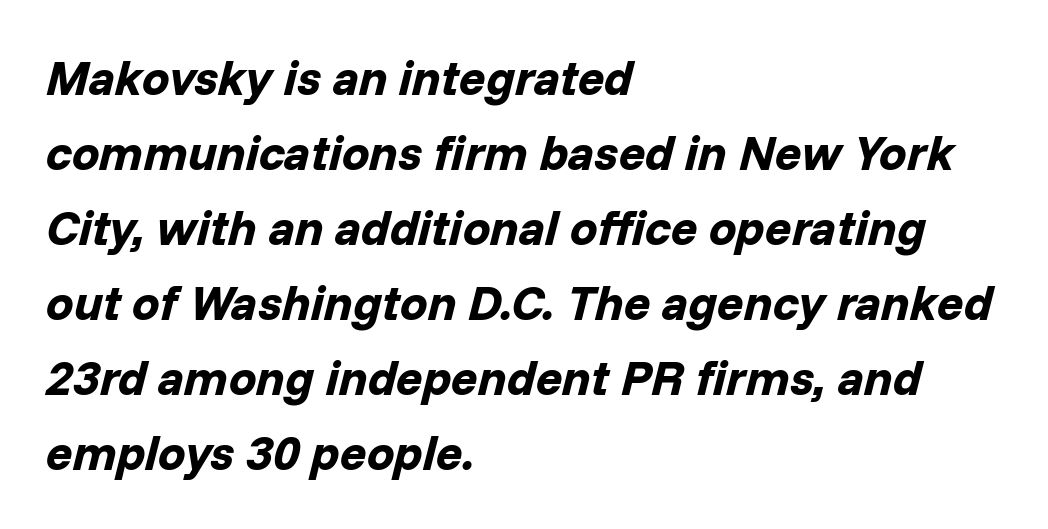
The image shows 49 px bold type, italic (leaning right); set left-aligned, normal line spacing (1.53x), normal letter spacing, not underlined; low stroke contrast and a medium x-height.
